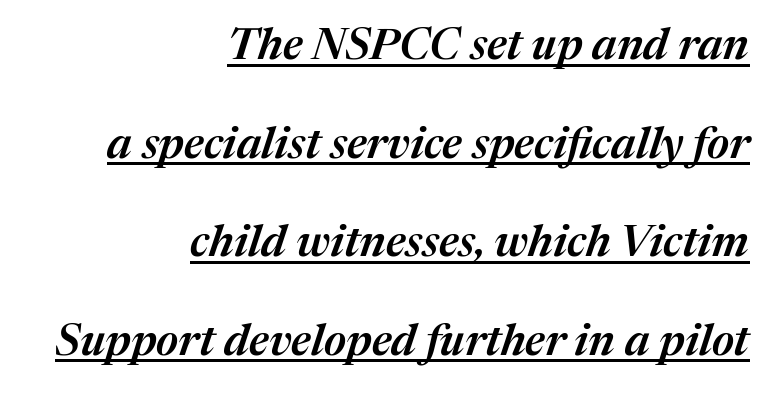
Weight: semibold (demi). The lettering tilts uniformly, giving the passage an italic look. Reading down the column, the eye jumps a long way to each next line. A typesetter would call this zero additional tracking.
